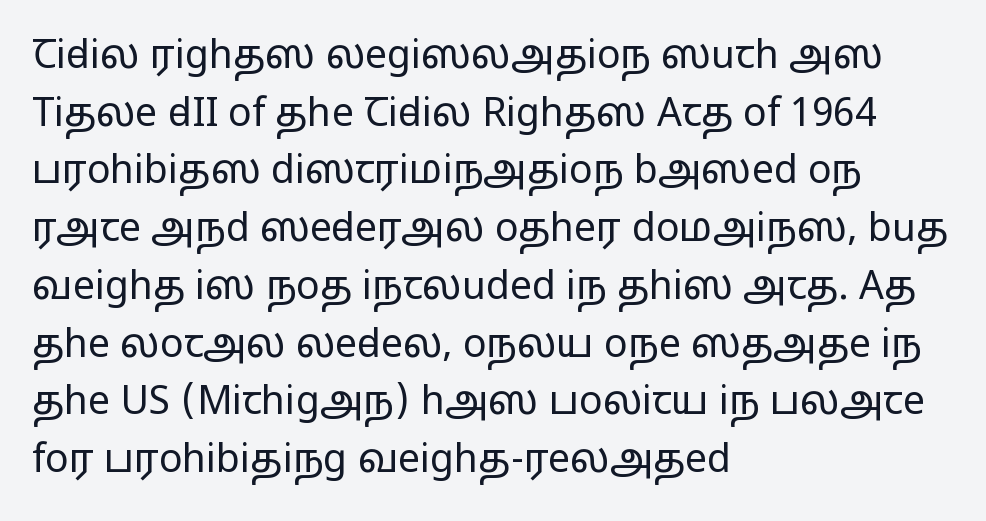
The image shows 39 px regular-weight, wide sans-serif type, upright; set left-aligned, normal line spacing (1.48x), normal letter spacing, not underlined; low stroke contrast and a medium x-height.
